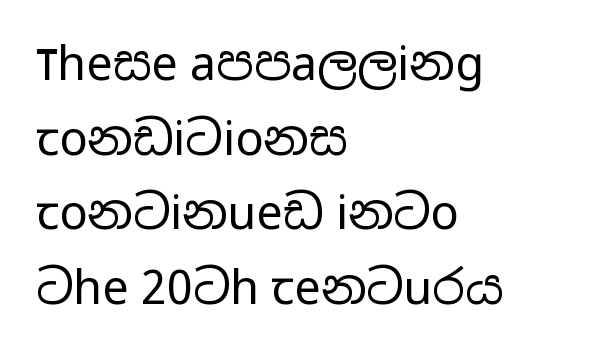
Q: Is the text bold? A: No.
Q: Is the text italic (slanted)? A: No, it is upright.
Q: Is the typeface a serif or a sans-serif typeface? A: Sans-serif.
Q: Is the text underlined? A: No.
Q: How is the paragraph aligned? A: Left-aligned.
Q: Is the spacing between letters normal or unusually wide? A: Normal.
Q: Is the spacing between lines tight, normal or loose? A: Normal.
Q: Width (condensed, normal, or wide)? A: Wide.
Q: Stroke contrast? A: Low.
Q: x-height? A: Medium.
Q: Monospaced? A: No.
